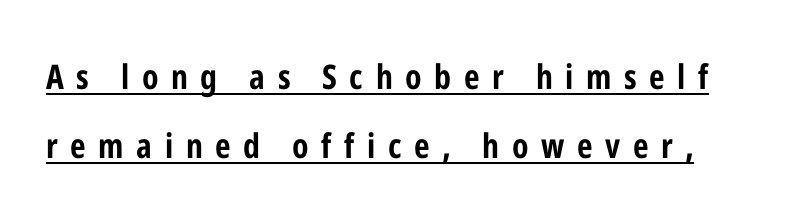
{"serif": "no", "italic": "no", "bold": "yes", "weight": "bold", "width": "condensed", "stroke_contrast": "low", "x_height": "medium", "monospaced": "no", "underline": "yes", "line_spacing": "loose", "line_spacing_ratio": 2.04, "letter_spacing": "wide", "letter_spacing_em": 0.37, "glyph_px": 34}
